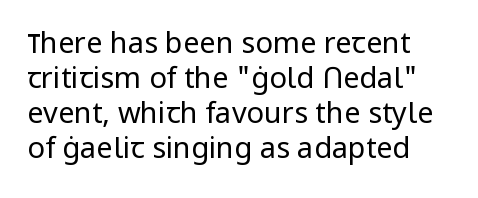
The image shows 29 px regular-weight sans-serif type, upright; set line spacing 1.21x, normal letter spacing, not underlined; low stroke contrast and a medium x-height.
